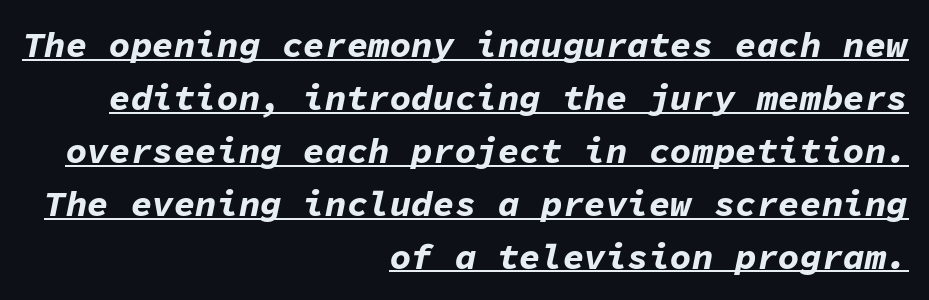
Q: Is the text bold? A: Yes.
Q: Is the text italic (slanted)? A: Yes, it leans right by about 11 degrees.
Q: Is the text underlined? A: Yes.
Q: How is the paragraph aligned? A: Right-aligned.
Q: Is the spacing between letters normal or unusually wide? A: Normal.
Q: Is the spacing between lines tight, normal or loose? A: Normal.
Q: Width (condensed, normal, or wide)? A: Normal.
Q: Stroke contrast? A: Low.
Q: x-height? A: Medium.
Q: Monospaced? A: Yes.
